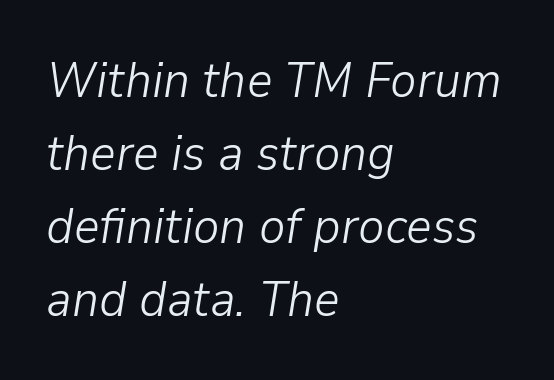
The area under the type is left untouched. Every row of glyphs begins at an identical x-position on the left. Does the lettering tilt? It does — this is italic. The cut favours lightness, reaching ordinary text weight at its darkest.
